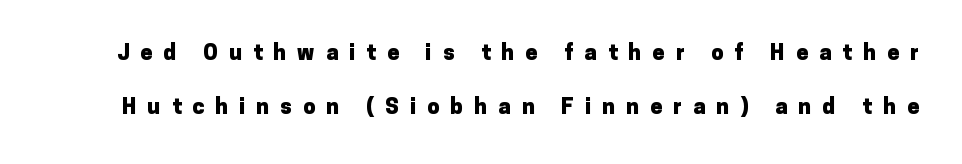
The tracking jumps out immediately: characters are airy and widely separated. The foot of each line stays bare and open. The face used here has the dense, thick strokes of a bold. If you drew a line through each stem, it would be perfectly vertical.
